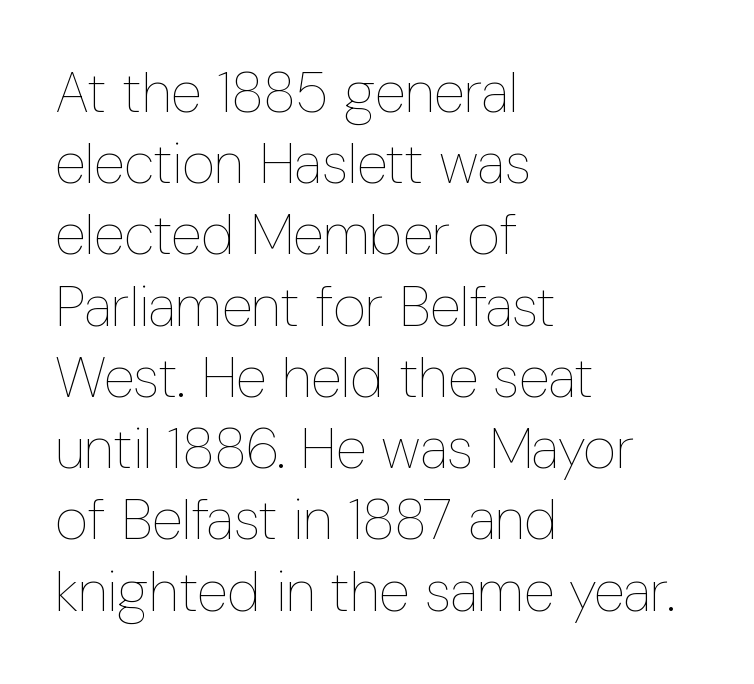
Upright lettering throughout. These glyphs show unthickened strokes, regular width or finer. Nobody touched the tracking dial on this one. The passage shown is not underscored anywhere.
